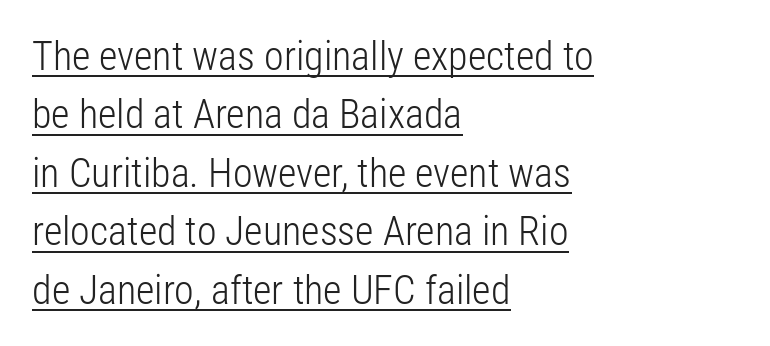
Q: Is the text bold? A: No.
Q: Is the text italic (slanted)? A: No, it is upright.
Q: Is the typeface a serif or a sans-serif typeface? A: Sans-serif.
Q: Is the text underlined? A: Yes.
Q: How is the paragraph aligned? A: Left-aligned.
Q: Is the spacing between letters normal or unusually wide? A: Normal.
Q: Is the spacing between lines tight, normal or loose? A: Normal.
Q: Width (condensed, normal, or wide)? A: Condensed.
Q: Stroke contrast? A: Low.
Q: x-height? A: Medium.
Q: Monospaced? A: No.
